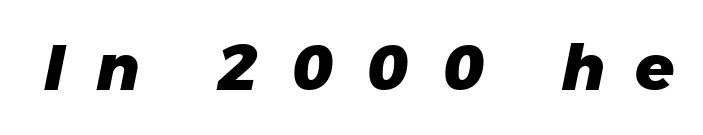
{"italic": "yes", "lean": "right", "slant_degrees": 11, "bold": "yes", "weight": "heavy", "width": "normal", "stroke_contrast": "low", "x_height": "medium", "monospaced": "no", "underline": "no", "letter_spacing": "wide", "letter_spacing_em": 0.48, "glyph_px": 64}
